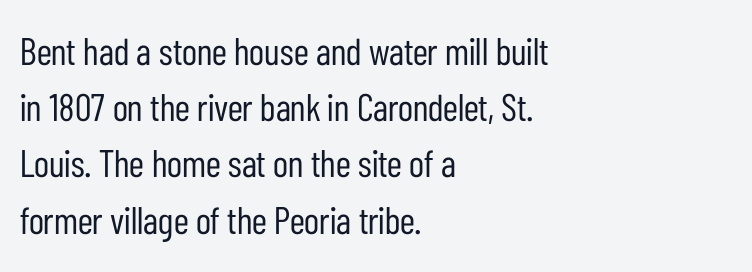
You could not count columns in this text — the font is proportionally spaced. Tracking value appears to be zero — textbook default spacing. Style check: upright. No heavy texture on the line: the type isn't bold. Summary of vertical rhythm: regular, with standard interline spacing. Anything drawn beneath the words? Only blank space.
